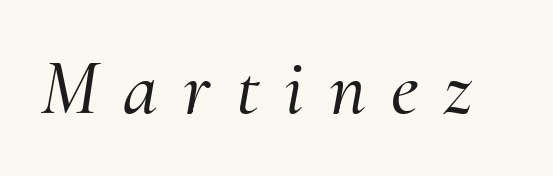
{"serif": "yes", "italic": "yes", "lean": "right", "slant_degrees": 10, "width": "normal", "stroke_contrast": "medium", "x_height": "small", "monospaced": "no", "underline": "no", "letter_spacing": "wide", "letter_spacing_em": 0.32, "glyph_px": 79}
